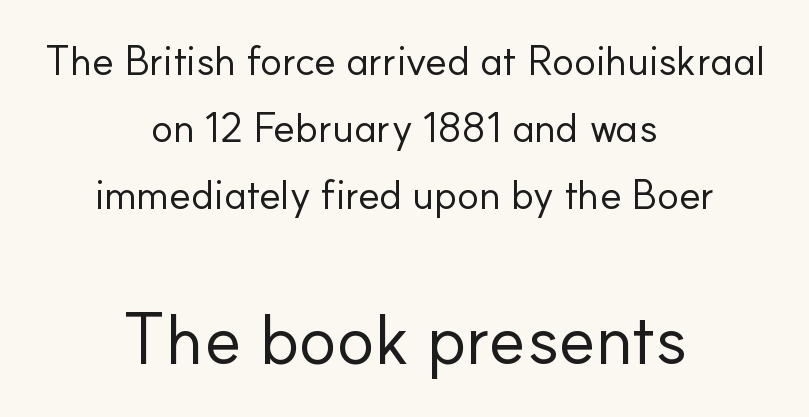
Q: Is the text bold? A: No.
Q: Is the text italic (slanted)? A: No, it is upright.
Q: Is the typeface a serif or a sans-serif typeface? A: Sans-serif.
Q: Is the text underlined? A: No.
Q: How is the paragraph aligned? A: Centered.
Q: Is the spacing between letters normal or unusually wide? A: Normal.
Q: Is the spacing between lines tight, normal or loose? A: Normal.
Q: Which block of text is set in a larger size, the first (top) or the second (bottom)? A: The second (bottom) one.
Q: Width (condensed, normal, or wide)? A: Normal.
Q: Stroke contrast? A: Low.
Q: x-height? A: Small.
Q: Monospaced? A: No.
